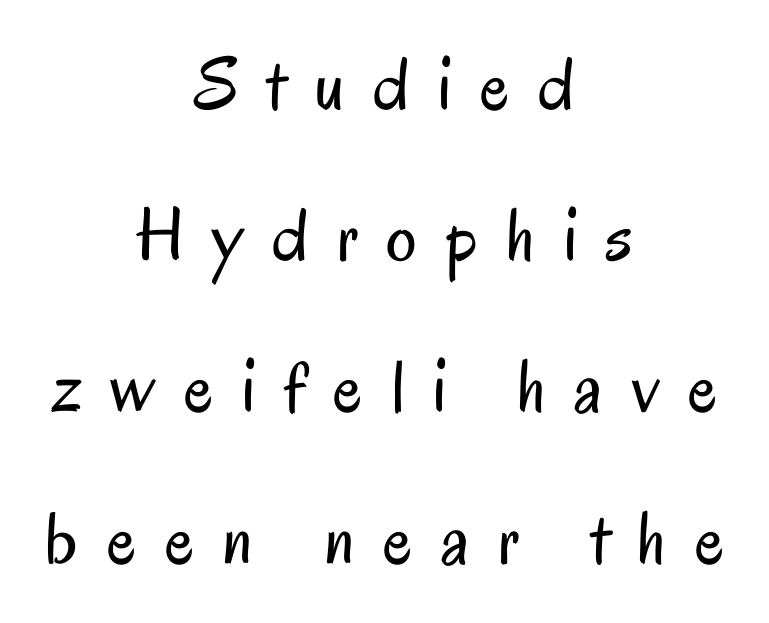
The image shows 76 px regular-weight, condensed sans-serif type, upright; set centered, loose line spacing (1.99x), unusually wide letter spacing (+0.38 em), not underlined; low stroke contrast and a small x-height.
